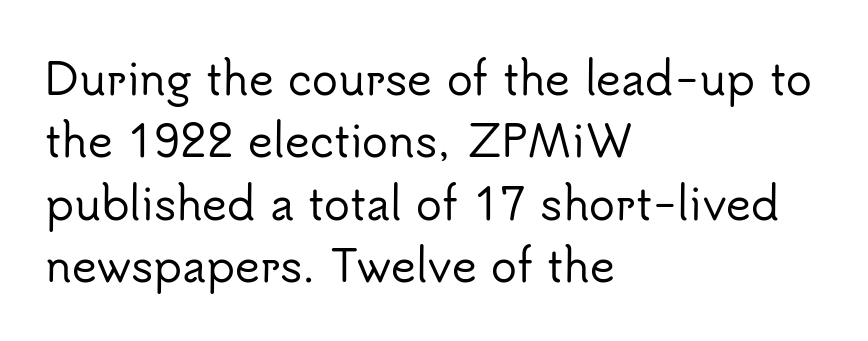
{"serif": "no", "italic": "no", "width": "normal", "stroke_contrast": "low", "x_height": "small", "monospaced": "no", "underline": "no", "align": "left", "line_spacing": "normal", "line_spacing_ratio": 1.45, "letter_spacing": "normal", "letter_spacing_em": 0.0, "glyph_px": 43}
